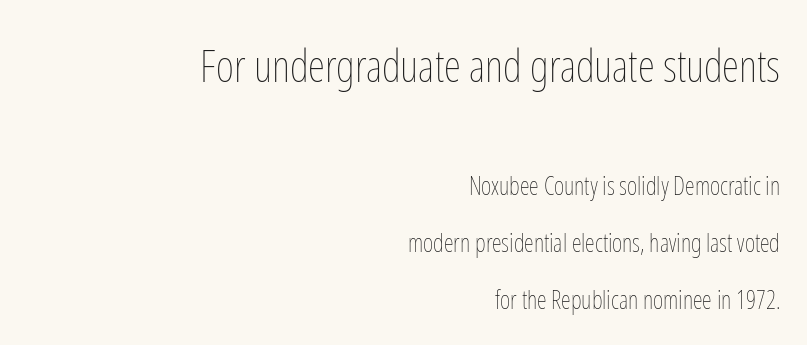
Q: Is the text bold? A: No.
Q: Is the text italic (slanted)? A: No, it is upright.
Q: Is the text underlined? A: No.
Q: How is the paragraph aligned? A: Right-aligned.
Q: Is the spacing between letters normal or unusually wide? A: Normal.
Q: Is the spacing between lines tight, normal or loose? A: Loose.
Q: Which block of text is set in a larger size, the first (top) or the second (bottom)? A: The first (top) one.
Q: Width (condensed, normal, or wide)? A: Condensed.
Q: Stroke contrast? A: Low.
Q: x-height? A: Medium.
Q: Monospaced? A: No.
